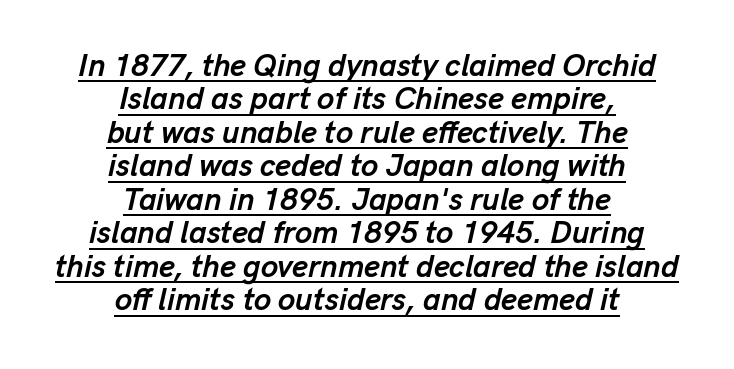
Q: Is the text bold? A: Yes.
Q: Is the text italic (slanted)? A: Yes, it leans right by about 13 degrees.
Q: Is the text underlined? A: Yes.
Q: How is the paragraph aligned? A: Centered.
Q: Is the spacing between letters normal or unusually wide? A: Normal.
Q: Is the spacing between lines tight, normal or loose? A: Tight.
Q: Width (condensed, normal, or wide)? A: Normal.
Q: Stroke contrast? A: Low.
Q: x-height? A: Medium.
Q: Monospaced? A: No.
